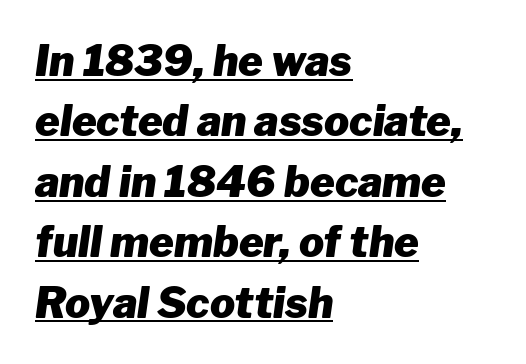
Q: Is the text bold? A: Yes.
Q: Is the text italic (slanted)? A: Yes, it leans right by about 8 degrees.
Q: Is the text underlined? A: Yes.
Q: How is the paragraph aligned? A: Left-aligned.
Q: Is the spacing between letters normal or unusually wide? A: Normal.
Q: Is the spacing between lines tight, normal or loose? A: Normal.
Q: Width (condensed, normal, or wide)? A: Normal.
Q: Stroke contrast? A: Low.
Q: x-height? A: Medium.
Q: Monospaced? A: No.
